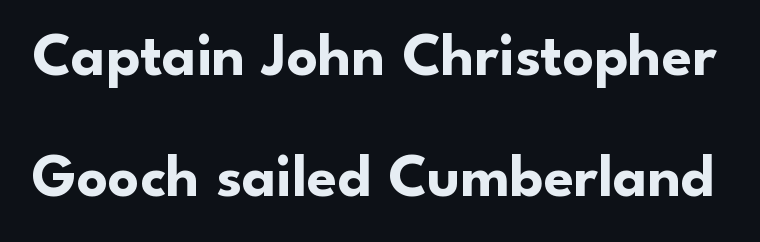
Examine the stroke ends and you'll find no serifs. The tracking reads as untouched default to a designer's eye. If you drew a line through each stem, it would be perfectly vertical. These lines are rendered in a variable-pitch font. Interline gaps are noticeably wide in this sample.
